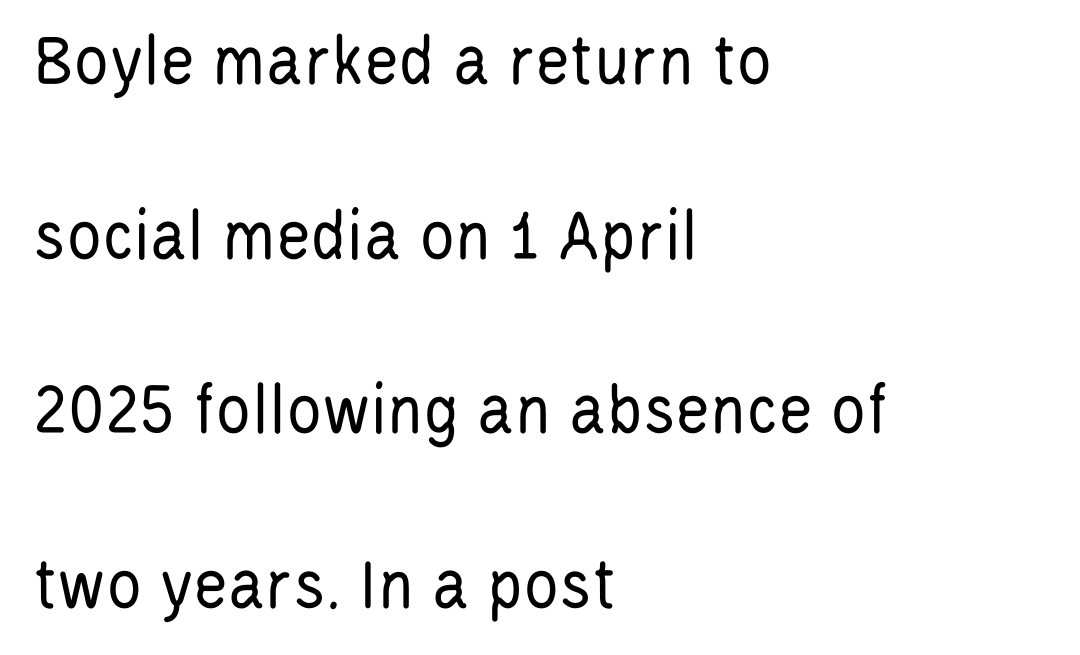
A light-to-regular cut is what we see here. In terms of letterform style, serifs are entirely absent. Do the letters lean? They stand straight. Quick note: underline off. The rag falls on the right side of this text block. The line-height multiplier appears high, well above default.
